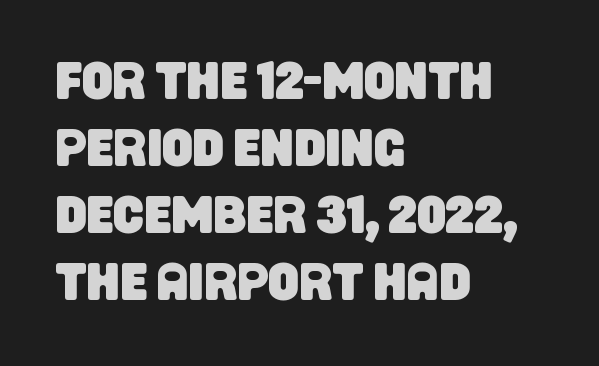
Q: Is the typeface a serif or a sans-serif typeface? A: Sans-serif.
Q: Is the text underlined? A: No.
Q: How is the paragraph aligned? A: Left-aligned.
Q: Is the spacing between letters normal or unusually wide? A: Normal.
Q: Width (condensed, normal, or wide)? A: Condensed.
Q: Stroke contrast? A: Low.
Q: x-height? A: Large.
Q: Monospaced? A: No.
